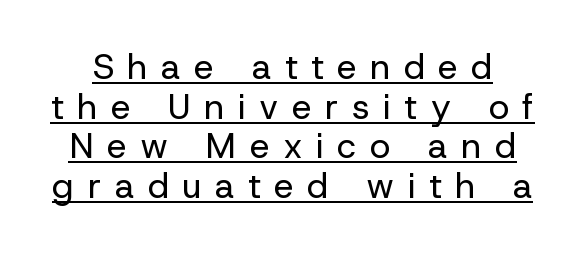
{"serif": "no", "italic": "no", "bold": "no", "weight": "regular", "width": "normal", "stroke_contrast": "low", "x_height": "medium", "monospaced": "no", "underline": "yes", "line_spacing": "tight", "line_spacing_ratio": 1.13, "letter_spacing": "wide", "letter_spacing_em": 0.39, "glyph_px": 35}
